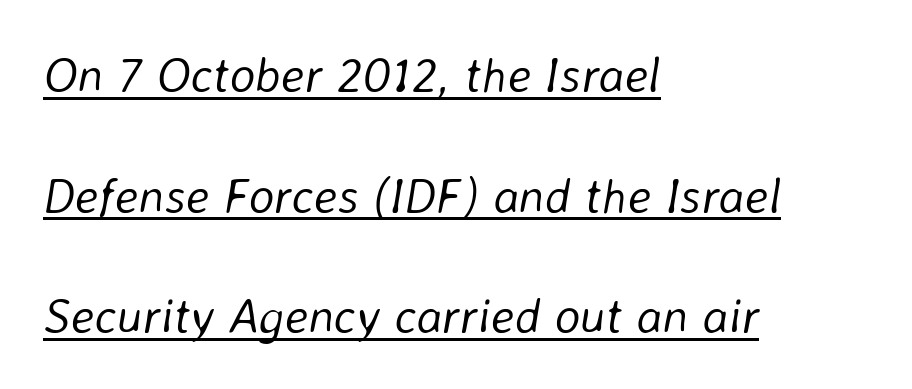
Each letter keeps its own natural width here, so spacing adapts to shape. Compared with a typical body face, this is equally light or lighter still. Like a heading marked for emphasis, these lines bear an underscore. Reading down the block, your eye returns to a fixed left position each line. You can tell it's italic because the verticals aren't actually vertical.
